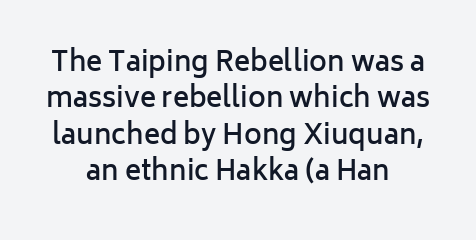
Q: Is the text bold? A: Semi-bold.
Q: Is the text italic (slanted)? A: No, it is upright.
Q: Is the text underlined? A: No.
Q: How is the paragraph aligned? A: Centered.
Q: Is the spacing between letters normal or unusually wide? A: Normal.
Q: Is the spacing between lines tight, normal or loose? A: Normal.
